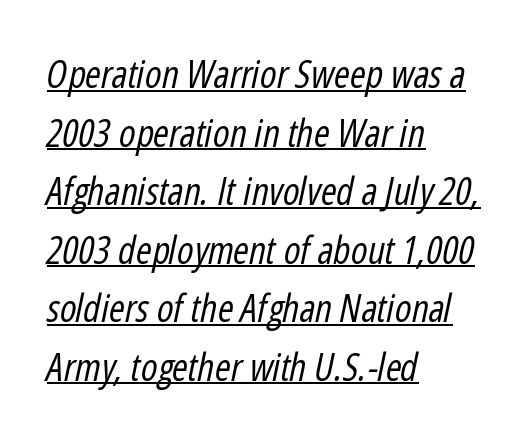
Q: Is the text bold? A: No.
Q: Is the text italic (slanted)? A: Yes, it leans right by about 12 degrees.
Q: Is the text underlined? A: Yes.
Q: How is the paragraph aligned? A: Left-aligned.
Q: Is the spacing between letters normal or unusually wide? A: Normal.
Q: Is the spacing between lines tight, normal or loose? A: Normal.
Q: Width (condensed, normal, or wide)? A: Condensed.
Q: Stroke contrast? A: Low.
Q: x-height? A: Medium.
Q: Monospaced? A: No.
